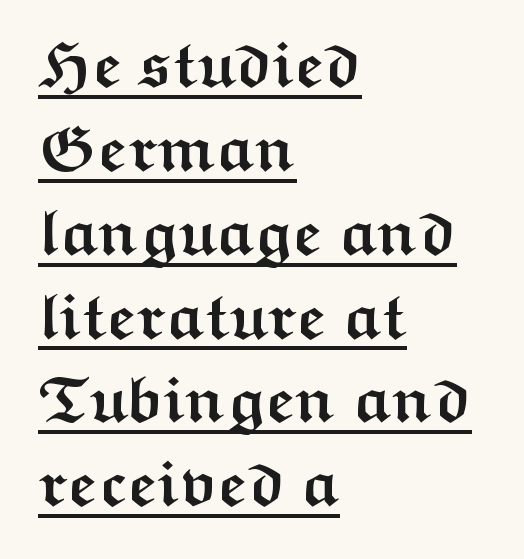
Q: Is the text bold? A: Yes.
Q: Is the text italic (slanted)? A: No, it is upright.
Q: Is the typeface a serif or a sans-serif typeface? A: Sans-serif.
Q: Is the text underlined? A: Yes.
Q: How is the paragraph aligned? A: Left-aligned.
Q: Is the spacing between letters normal or unusually wide? A: Normal.
Q: Is the spacing between lines tight, normal or loose? A: Normal.
Q: Width (condensed, normal, or wide)? A: Wide.
Q: Stroke contrast? A: Medium.
Q: x-height? A: Medium.
Q: Monospaced? A: No.
